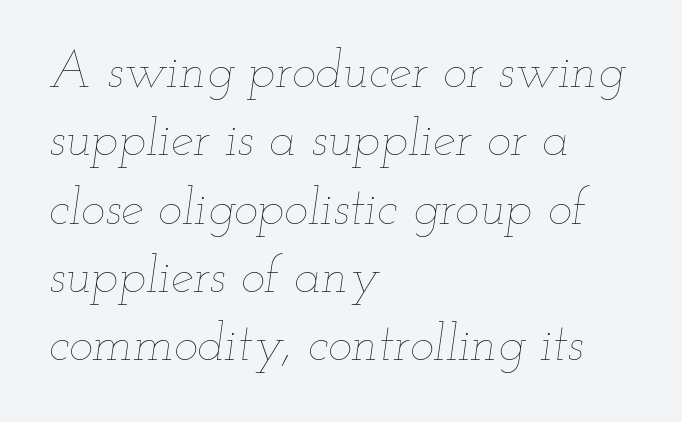
Q: Is the text bold? A: No.
Q: Is the text italic (slanted)? A: Yes, it leans right by about 12 degrees.
Q: Is the text underlined? A: No.
Q: How is the paragraph aligned? A: Left-aligned.
Q: Is the spacing between letters normal or unusually wide? A: Normal.
Q: Is the spacing between lines tight, normal or loose? A: Normal.
Q: Width (condensed, normal, or wide)? A: Wide.
Q: Stroke contrast? A: Low.
Q: x-height? A: Small.
Q: Monospaced? A: No.
